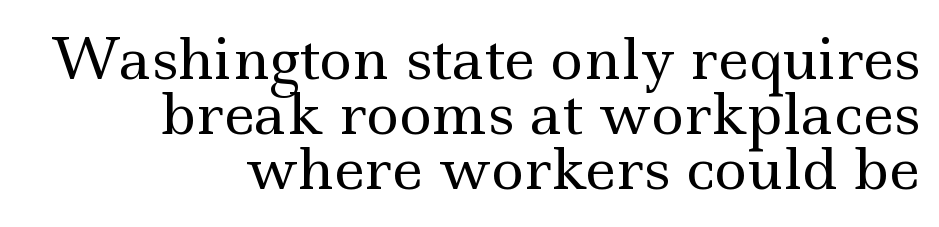
Compared with a typical body face, this is equally light or lighter still. Unmarked baselines from the first word to the last. This rendering leaves character spacing at its baseline value. A typesetter would call this proportional, since set widths differ per character. Designer's note — italics off, roman on. The rendering uses a small line-height, squeezing the rows.
